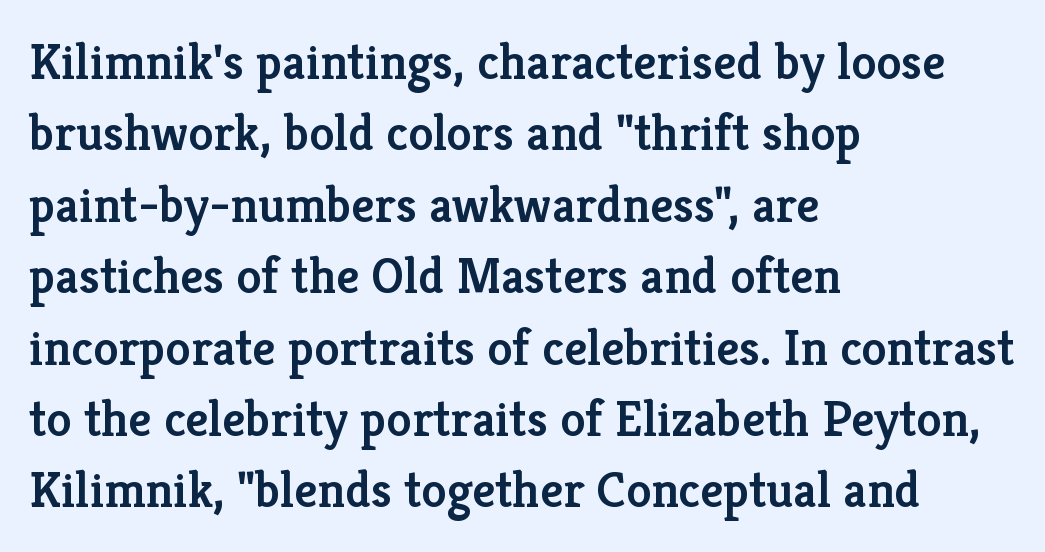
{"serif": "yes", "italic": "no", "bold": "semi", "weight": "semibold", "width": "normal", "stroke_contrast": "low", "x_height": "medium", "monospaced": "no", "underline": "no", "align": "left", "line_spacing": "normal", "line_spacing_ratio": 1.4, "letter_spacing": "normal", "letter_spacing_em": 0.0, "glyph_px": 51}
